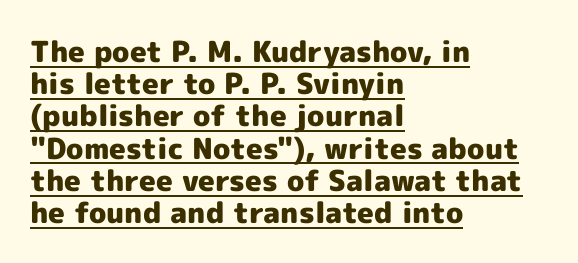
{"serif": "no", "italic": "no", "bold": "yes", "weight": "heavy", "width": "normal", "x_height": "medium", "monospaced": "no", "underline": "yes", "align": "left", "line_spacing": "tight", "line_spacing_ratio": 1.11, "letter_spacing": "normal", "letter_spacing_em": 0.0, "glyph_px": 29}
